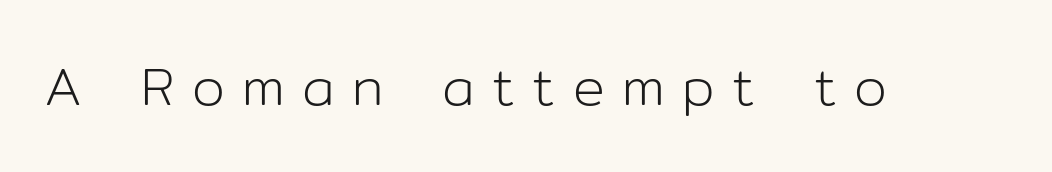
{"serif": "no", "italic": "no", "bold": "no", "weight": "light", "width": "normal", "stroke_contrast": "low", "x_height": "medium", "monospaced": "no", "underline": "no", "letter_spacing": "wide", "letter_spacing_em": 0.33, "glyph_px": 53}
